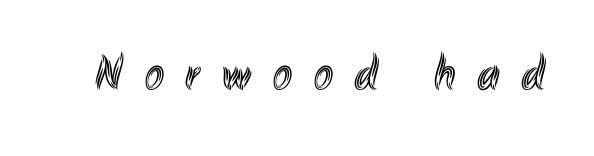
{"width": "condensed", "x_height": "small", "monospaced": "no", "underline": "no", "letter_spacing": "wide", "letter_spacing_em": 0.43, "glyph_px": 51}
